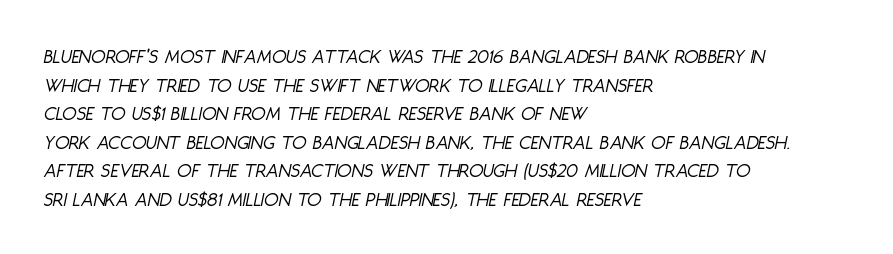
{"italic": "yes", "lean": "right", "slant_degrees": 11, "bold": "no", "underline": "no", "align": "left", "line_spacing": "normal", "line_spacing_ratio": 1.36, "letter_spacing": "normal", "letter_spacing_em": 0.0, "glyph_px": 21}
